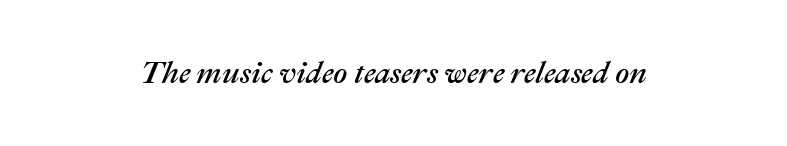
Descenders are the only things crossing below the line. Line starts and ends both wander, symmetrically. These lines are rendered in a variable-pitch font. The glyphs look as if they've been sheared to an angle. Characters follow at the spacing the type designer built in.
